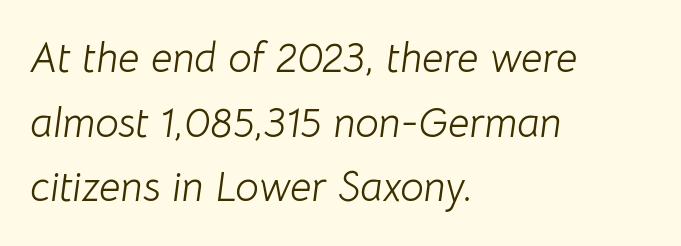
{"italic": "yes", "lean": "right", "slant_degrees": 8, "bold": "no", "weight": "light", "width": "normal", "stroke_contrast": "low", "x_height": "medium", "monospaced": "no", "underline": "no", "align": "left", "line_spacing": "normal", "line_spacing_ratio": 1.54, "letter_spacing": "normal", "letter_spacing_em": 0.0, "glyph_px": 42}
